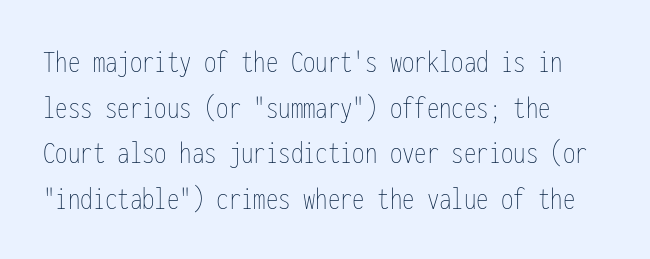
{"italic": "no", "bold": "no", "weight": "thin", "width": "condensed", "stroke_contrast": "low", "x_height": "medium", "monospaced": "yes", "underline": "no", "align": "left", "line_spacing": "normal", "line_spacing_ratio": 1.38, "letter_spacing": "normal", "letter_spacing_em": 0.0, "glyph_px": 33}
